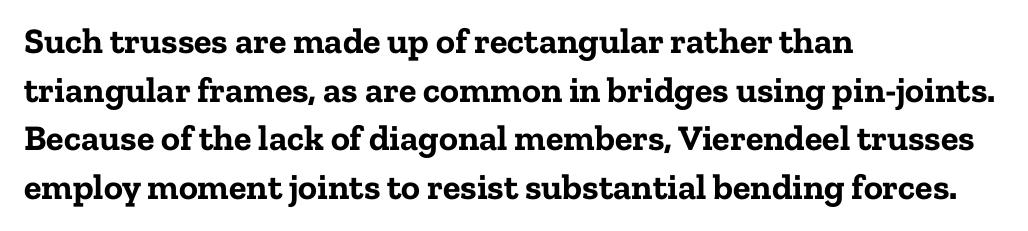
The image shows 36 px bold serif type, upright; set left-aligned, normal line spacing (1.35x), normal letter spacing, not underlined; low stroke contrast and a medium x-height.
